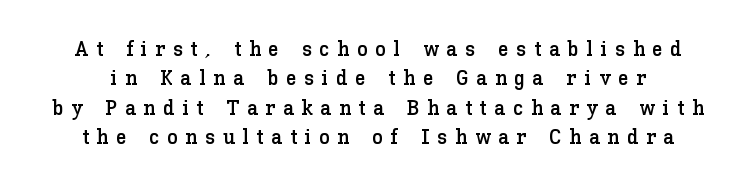
The image shows 22 px text type, upright; set normal line spacing (1.33x), unusually wide letter spacing (+0.33 em), not underlined.
